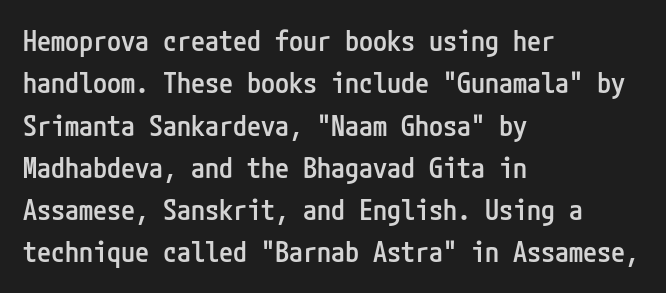
Q: Is the text bold? A: Semi-bold.
Q: Is the text italic (slanted)? A: No, it is upright.
Q: Is the typeface a serif or a sans-serif typeface? A: Sans-serif.
Q: Is the text underlined? A: No.
Q: How is the paragraph aligned? A: Left-aligned.
Q: Is the spacing between letters normal or unusually wide? A: Normal.
Q: Is the spacing between lines tight, normal or loose? A: Normal.
Q: Width (condensed, normal, or wide)? A: Condensed.
Q: Stroke contrast? A: Low.
Q: x-height? A: Medium.
